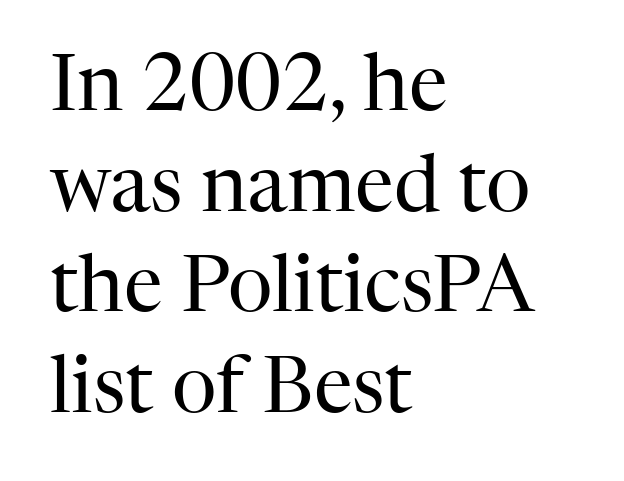
Q: Is the text bold? A: No.
Q: Is the text italic (slanted)? A: No, it is upright.
Q: Is the typeface a serif or a sans-serif typeface? A: Serif.
Q: Is the text underlined? A: No.
Q: How is the paragraph aligned? A: Left-aligned.
Q: Is the spacing between letters normal or unusually wide? A: Normal.
Q: Is the spacing between lines tight, normal or loose? A: Normal.
Q: Width (condensed, normal, or wide)? A: Normal.
Q: Stroke contrast? A: High.
Q: x-height? A: Medium.
Q: Monospaced? A: No.
